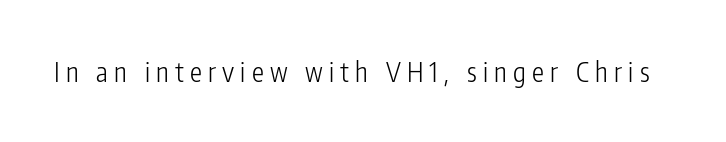
{"italic": "no", "bold": "no", "underline": "no", "letter_spacing": "wide", "letter_spacing_em": 0.23, "glyph_px": 27}
